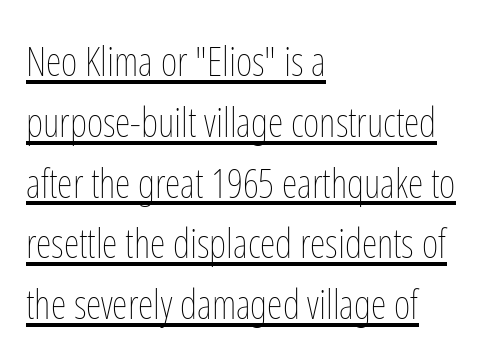
Q: Is the text bold? A: No.
Q: Is the text italic (slanted)? A: No, it is upright.
Q: Is the text underlined? A: Yes.
Q: How is the paragraph aligned? A: Left-aligned.
Q: Is the spacing between letters normal or unusually wide? A: Normal.
Q: Is the spacing between lines tight, normal or loose? A: Normal.
Q: Width (condensed, normal, or wide)? A: Condensed.
Q: Stroke contrast? A: Low.
Q: x-height? A: Medium.
Q: Monospaced? A: No.
